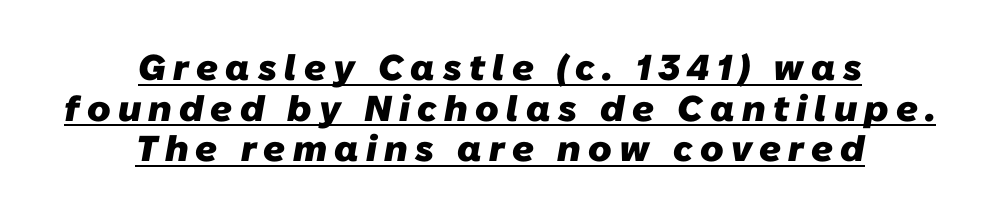
The image shows 36 px heavy sans-serif type; set centered, tight line spacing (1.13x), unusually wide letter spacing (+0.2 em), underlined; low stroke contrast and a medium x-height.
